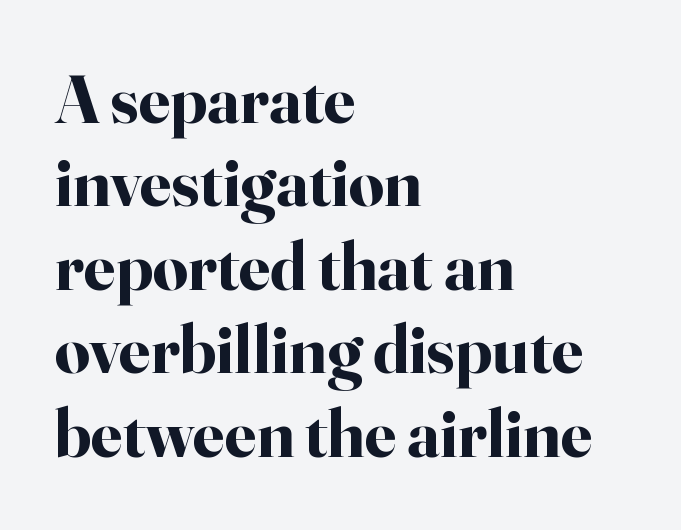
Q: Is the text bold? A: Yes.
Q: Is the text italic (slanted)? A: No, it is upright.
Q: Is the typeface a serif or a sans-serif typeface? A: Serif.
Q: Is the text underlined? A: No.
Q: How is the paragraph aligned? A: Left-aligned.
Q: Is the spacing between letters normal or unusually wide? A: Normal.
Q: Width (condensed, normal, or wide)? A: Normal.
Q: Stroke contrast? A: High.
Q: x-height? A: Small.
Q: Monospaced? A: No.
